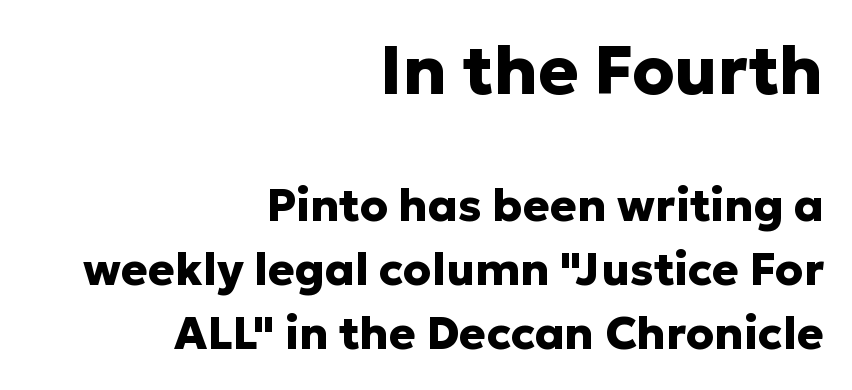
The image shows 67 px heavy sans-serif type, upright; set right-aligned, normal line spacing (1.42x), normal letter spacing, not underlined; the first (top) block is 1.49x larger; low stroke contrast and a medium x-height.
